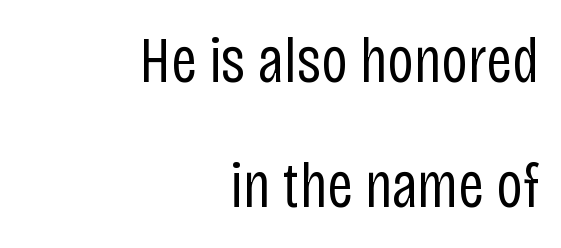
{"serif": "no", "italic": "no", "bold": "no", "weight": "regular", "width": "condensed", "stroke_contrast": "low", "x_height": "large", "monospaced": "no", "underline": "no", "align": "right", "line_spacing": "loose", "line_spacing_ratio": 1.96, "letter_spacing": "normal", "letter_spacing_em": 0.0, "glyph_px": 64}
